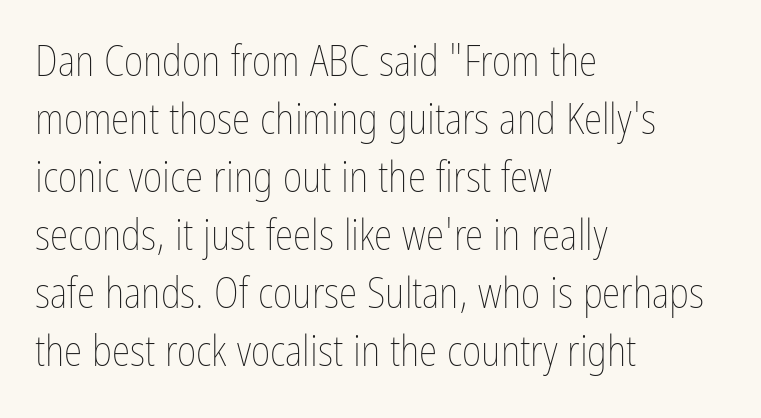
Q: Is the text bold? A: No.
Q: Is the text italic (slanted)? A: No, it is upright.
Q: Is the text underlined? A: No.
Q: How is the paragraph aligned? A: Left-aligned.
Q: Is the spacing between letters normal or unusually wide? A: Normal.
Q: Is the spacing between lines tight, normal or loose? A: Normal.
Q: Width (condensed, normal, or wide)? A: Condensed.
Q: Stroke contrast? A: Low.
Q: x-height? A: Medium.
Q: Monospaced? A: No.
